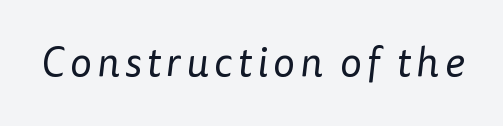
Bare-footed words on every line. The characters display no serif detailing; their extremities are plain. The characters are drawn with everyday or finer stroke widths. The rendering uses natural spacing where letterforms have individual widths.
